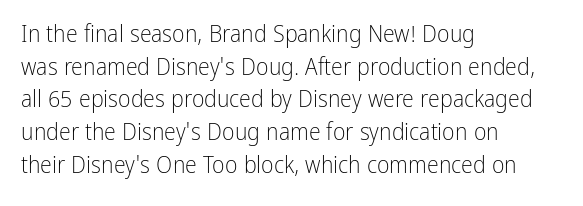
{"italic": "no", "bold": "no", "underline": "no", "align": "left", "line_spacing": "normal", "line_spacing_ratio": 1.36, "letter_spacing": "normal", "letter_spacing_em": 0.0, "glyph_px": 24}
